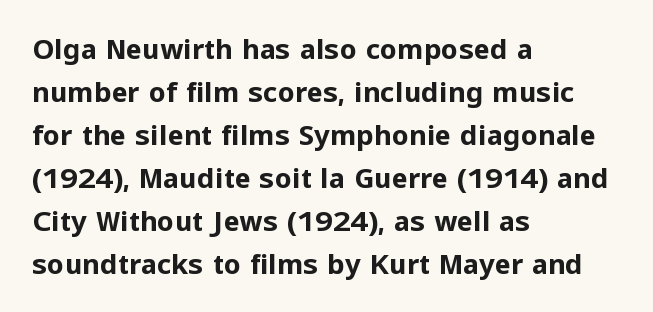
{"italic": "no", "bold": "yes", "underline": "no", "align": "left", "line_spacing": "normal", "line_spacing_ratio": 1.59, "letter_spacing": "normal", "letter_spacing_em": 0.0, "glyph_px": 27}
